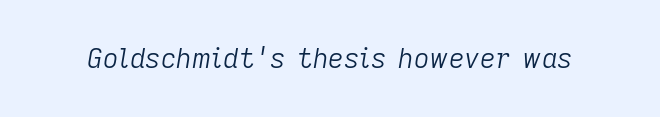
{"italic": "yes", "lean": "right", "slant_degrees": 9, "bold": "no", "underline": "no", "letter_spacing": "normal", "letter_spacing_em": 0.0, "glyph_px": 27}
